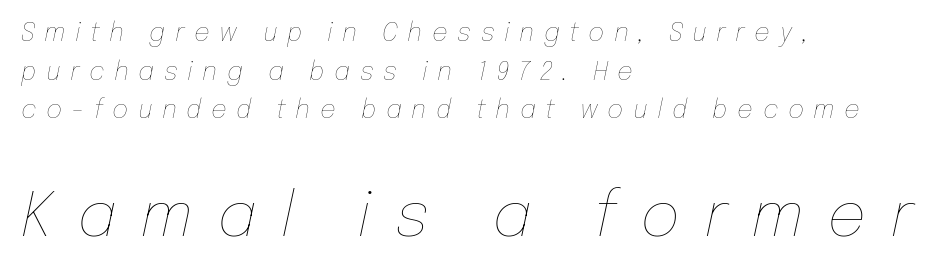
{"italic": "yes", "lean": "right", "slant_degrees": 12, "bold": "no", "weight": "thin", "width": "normal", "stroke_contrast": "low", "x_height": "medium", "monospaced": "no", "underline": "no", "align": "left", "line_spacing": "normal", "line_spacing_ratio": 1.55, "letter_spacing": "wide", "letter_spacing_em": 0.38, "larger_block": "second", "size_ratio": 2.48, "glyph_px": 62}
